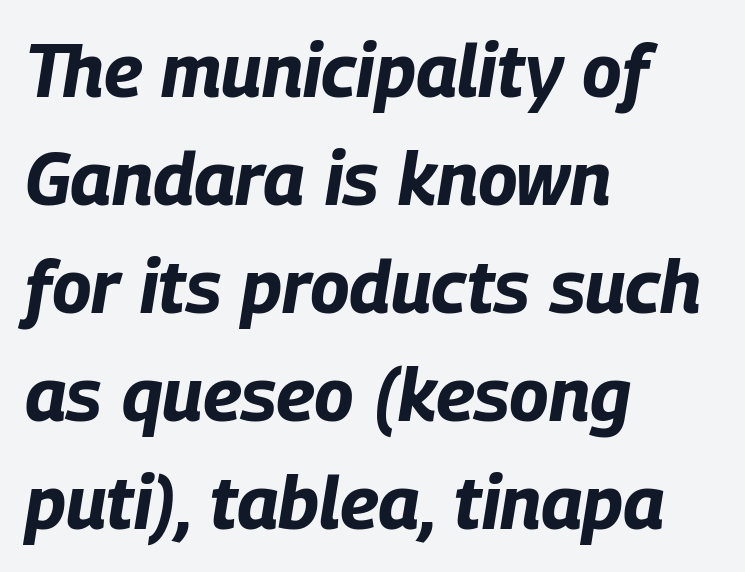
The image shows 74 px bold, condensed type, italic (leaning right); set left-aligned, normal line spacing (1.46x), normal letter spacing, not underlined; low stroke contrast and a large x-height.
